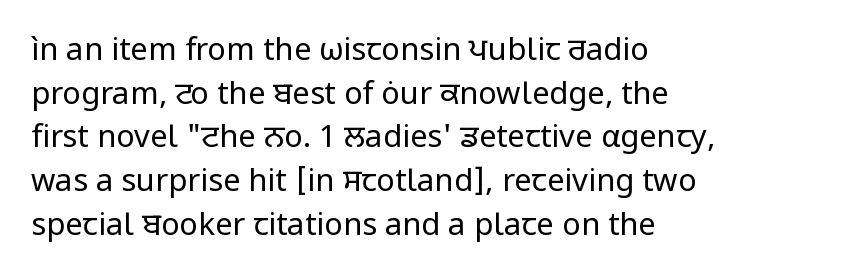
The image shows 31 px regular-weight sans-serif type, upright; set left-aligned, normal line spacing (1.41x), normal letter spacing, not underlined; low stroke contrast and a medium x-height.
